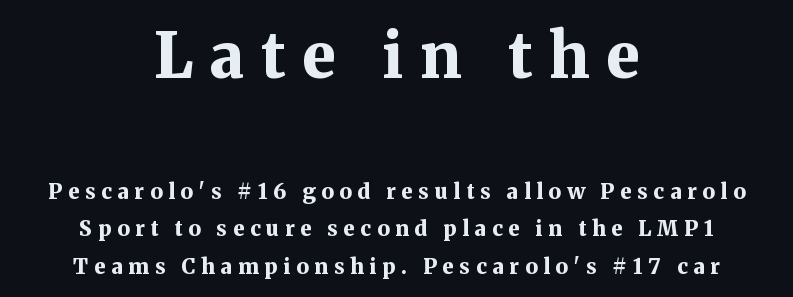
Q: Is the text bold? A: Yes.
Q: Is the text italic (slanted)? A: No, it is upright.
Q: Is the typeface a serif or a sans-serif typeface? A: Serif.
Q: Is the text underlined? A: No.
Q: How is the paragraph aligned? A: Centered.
Q: Is the spacing between letters normal or unusually wide? A: Unusually wide.
Q: Which block of text is set in a larger size, the first (top) or the second (bottom)? A: The first (top) one.
Q: Width (condensed, normal, or wide)? A: Normal.
Q: Stroke contrast? A: Medium.
Q: x-height? A: Medium.
Q: Monospaced? A: No.
